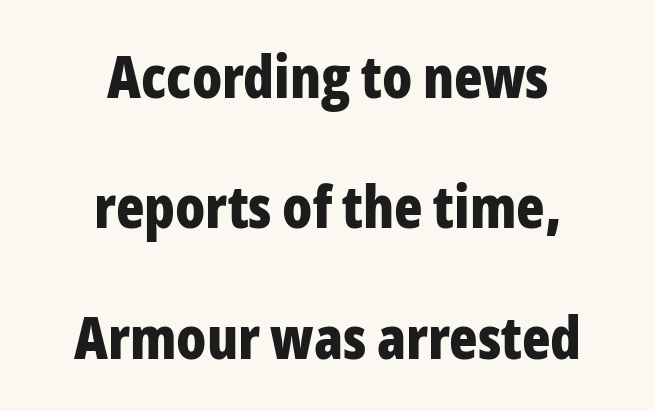
{"serif": "no", "italic": "no", "bold": "yes", "weight": "bold", "width": "condensed", "stroke_contrast": "low", "x_height": "medium", "monospaced": "no", "underline": "no", "align": "center", "line_spacing": "loose", "line_spacing_ratio": 2.21, "letter_spacing": "normal", "letter_spacing_em": 0.0, "glyph_px": 59}
